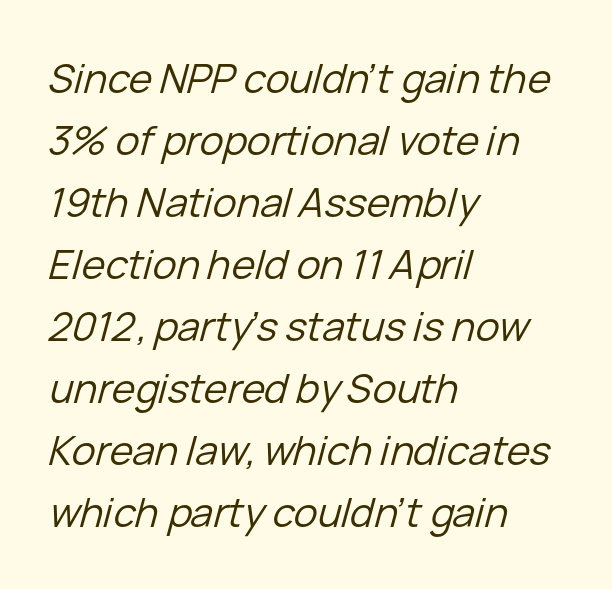
Q: Is the text bold? A: No.
Q: Is the text italic (slanted)? A: Yes, it leans right by about 15 degrees.
Q: Is the text underlined? A: No.
Q: How is the paragraph aligned? A: Left-aligned.
Q: Is the spacing between letters normal or unusually wide? A: Normal.
Q: Is the spacing between lines tight, normal or loose? A: Normal.
Q: Width (condensed, normal, or wide)? A: Normal.
Q: Stroke contrast? A: Low.
Q: x-height? A: Medium.
Q: Monospaced? A: No.
